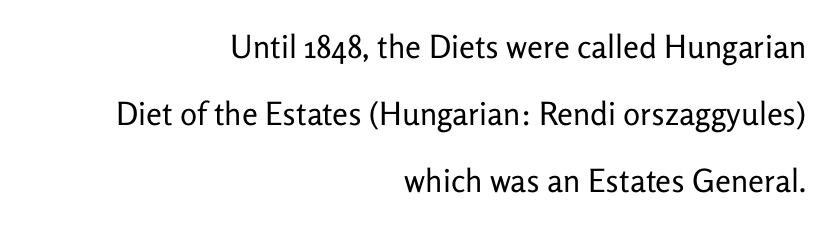
Italic? Not at all — the glyphs are vertical. How are the letters spaced? Ordinarily, with no added tracking. Type without underlining. Line spacing here is loose. Observe the absence of serifs on each vertical stroke in this sample.
